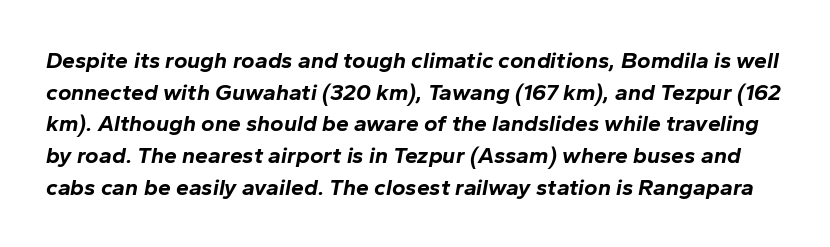
The image shows 23 px bold type, italic (leaning right); set normal line spacing (1.38x), normal letter spacing, not underlined.
